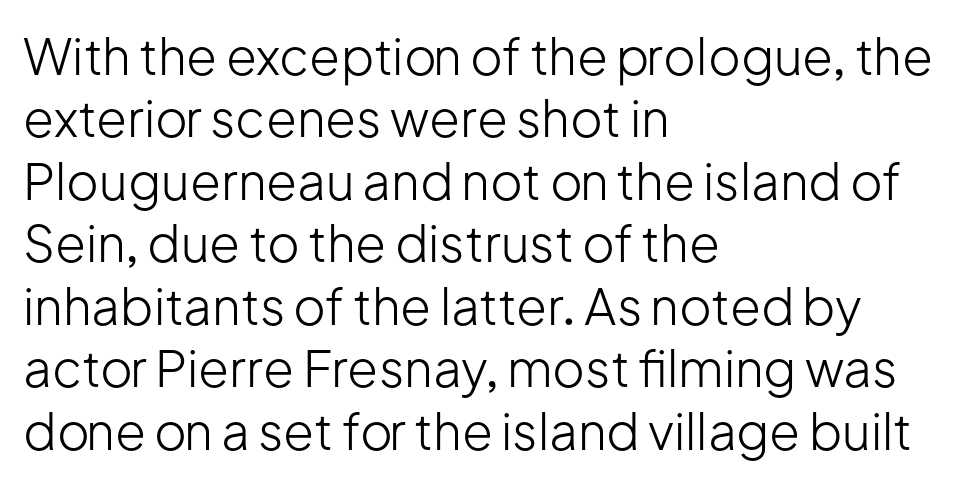
Tracking value appears to be zero — textbook default spacing. These lines sit exactly where default settings would place them. The strip under each line holds only bare page. Note the varied advance widths — an 'i' is clearly narrower than an 'm'. No italicization has been applied; the sample stays upright. No feet cap the strokes, marking this as sans-serif type.
